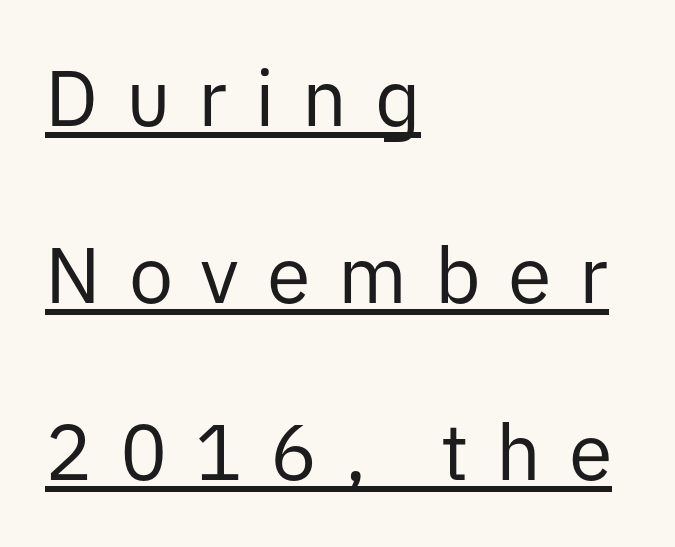
The image shows 79 px regular-weight sans-serif type, upright; set left-aligned, loose line spacing (2.24x), unusually wide letter spacing (+0.35 em), underlined; low stroke contrast and a medium x-height.
